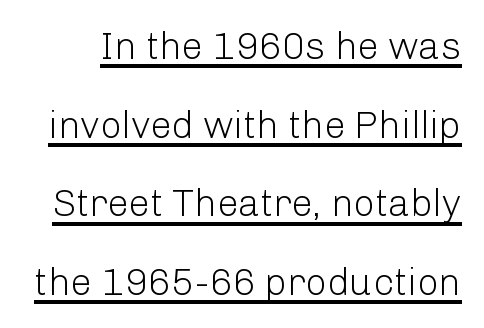
Leading: increased. The axis of the letterforms is exactly vertical. The weight tops out at a normal text grade. Note the varied advance widths — an 'i' is clearly narrower than an 'm'.
